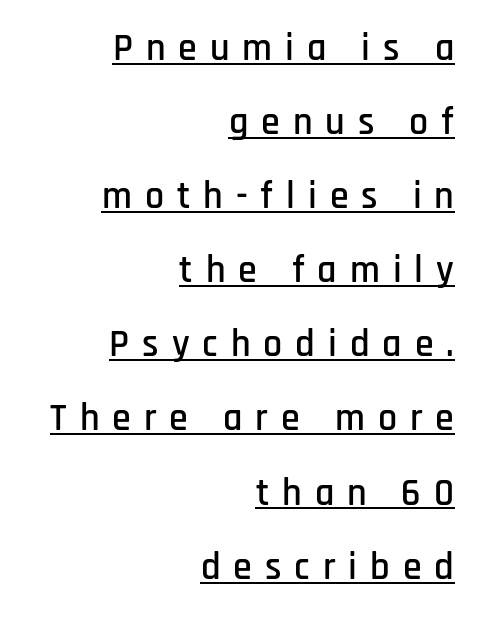
Q: Is the text italic (slanted)? A: No, it is upright.
Q: Is the typeface a serif or a sans-serif typeface? A: Sans-serif.
Q: Is the text underlined? A: Yes.
Q: How is the paragraph aligned? A: Right-aligned.
Q: Is the spacing between letters normal or unusually wide? A: Unusually wide.
Q: Is the spacing between lines tight, normal or loose? A: Loose.
Q: Width (condensed, normal, or wide)? A: Condensed.
Q: Stroke contrast? A: Low.
Q: x-height? A: Large.
Q: Monospaced? A: No.
